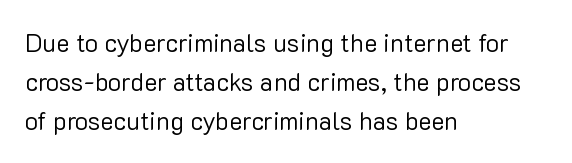
Is this a heavy cut? Hardly; it is regular or lighter. In CSS terms this would be text-align: left. Words appear dense and cohesive because spacing is normal. The gap between lines stays unmarked. Reading down the column, the eye jumps a familiar distance to each next line. This is roman type, the default non-slanted kind.
